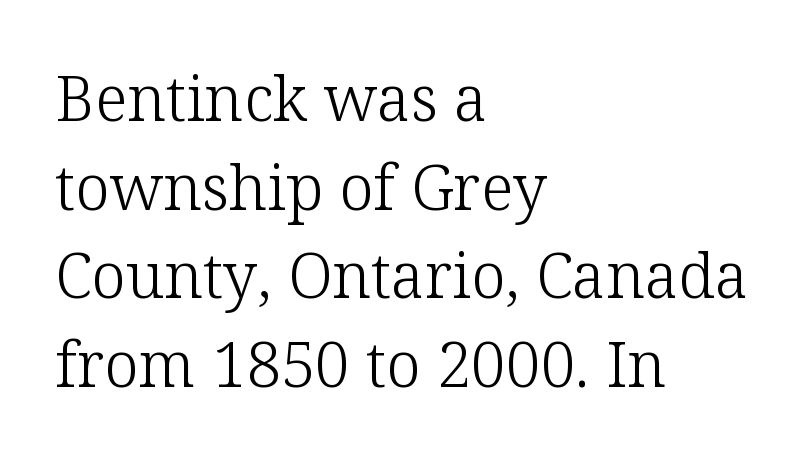
Words float on clear page, feet unadorned. The typesetting does not lean heavy: it is not bold. These lines are composed in type with serifs. A roman cut, with each character standing at attention. Default kerning and tracking; the words read as compact shapes.
